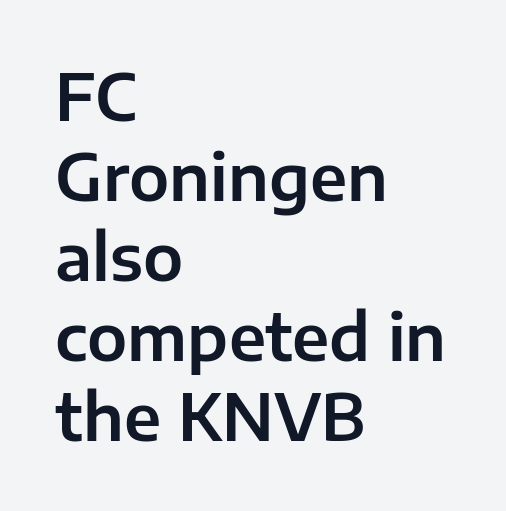
{"serif": "no", "italic": "no", "width": "normal", "stroke_contrast": "low", "x_height": "medium", "monospaced": "no", "underline": "no", "align": "left", "line_spacing": "normal", "line_spacing_ratio": 1.25, "letter_spacing": "normal", "letter_spacing_em": 0.0, "glyph_px": 64}
